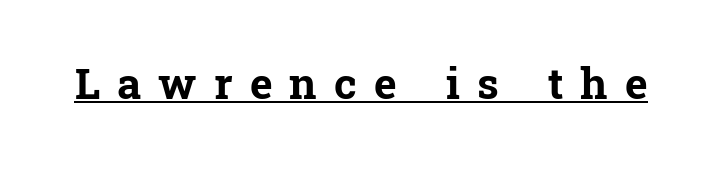
Does the weight exceed regular? Yes, all the way to bold. Letterform terminals end in serifs throughout the passage. Here the glyphs are tracked loosely, breaking word shapes into spaced letters. Quick note: underline on. Ascenders rise straight up at ninety degrees.
